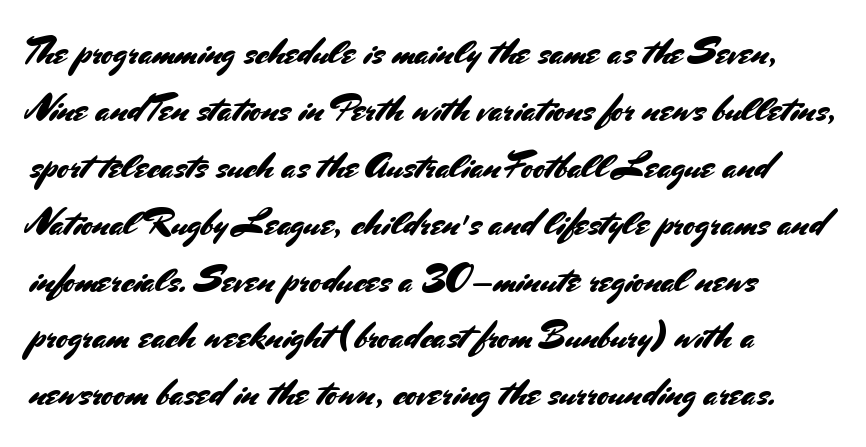
Proportional: the letters do not fall into vertical columns. Check where the strokes stop: nothing finishes them off — pure sans. This rendering leaves character spacing at its baseline value. Vertical spacing — default.
